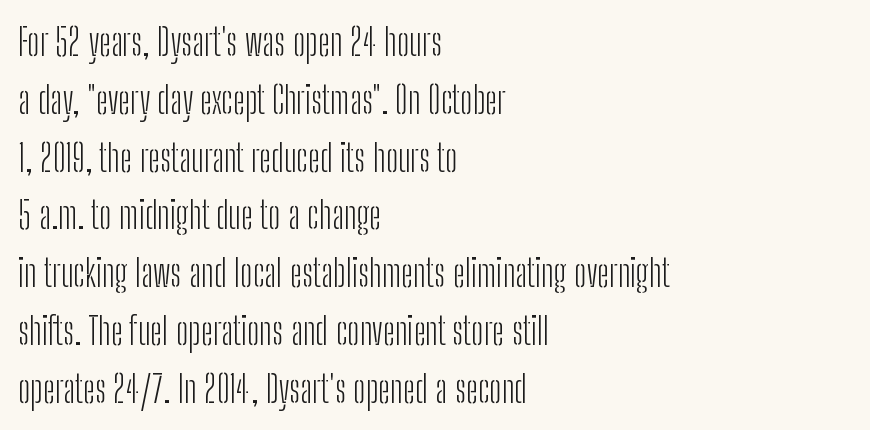
The image shows 38 px light, condensed sans-serif type, upright; set left-aligned, normal line spacing (1.52x), normal letter spacing, not underlined; low stroke contrast and a medium x-height.
